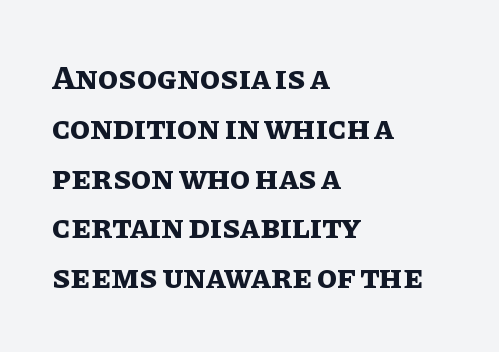
The image shows 33 px bold type, upright; set left-aligned, normal line spacing (1.51x), normal letter spacing, not underlined; low stroke contrast and a large x-height.
